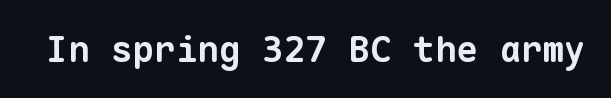
Is the letter spacing exaggerated? No — it looks like the ordinary default. Grotesque or geometric, the face here clearly has no serifs. No word sits above an underline. The characters look thick and weighty, a clear bold.
